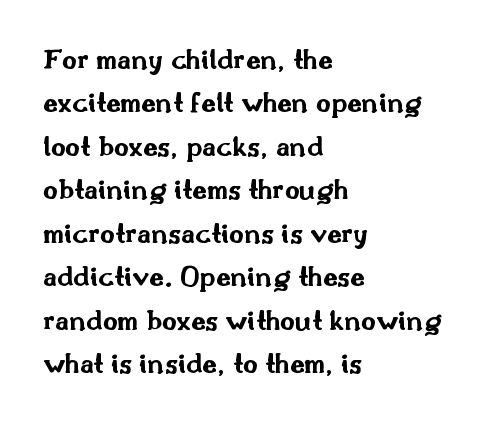
{"serif": "no", "italic": "no", "bold": "yes", "weight": "bold", "width": "wide", "stroke_contrast": "medium", "x_height": "small", "monospaced": "no", "underline": "no", "align": "left", "line_spacing": "normal", "line_spacing_ratio": 1.5, "letter_spacing": "normal", "letter_spacing_em": 0.0, "glyph_px": 29}
